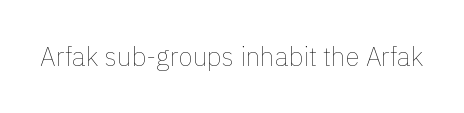
Q: Is the text bold? A: No.
Q: Is the text italic (slanted)? A: No, it is upright.
Q: Is the text underlined? A: No.
Q: Is the spacing between letters normal or unusually wide? A: Normal.
